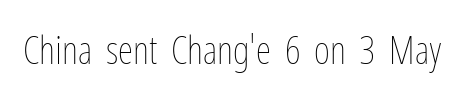
{"italic": "no", "bold": "no", "weight": "thin", "width": "condensed", "stroke_contrast": "low", "x_height": "medium", "monospaced": "no", "underline": "no", "letter_spacing": "normal", "letter_spacing_em": 0.0, "glyph_px": 39}
